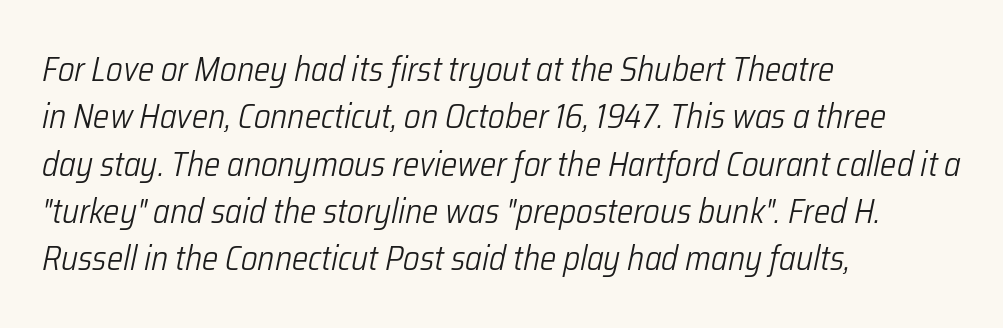
The image shows 34 px light, condensed type, italic (leaning right); set left-aligned, normal line spacing (1.39x), normal letter spacing, not underlined; low stroke contrast and a medium x-height.
